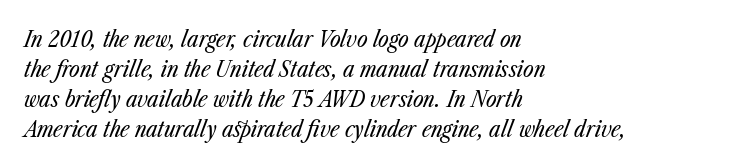
{"italic": "yes", "lean": "right", "slant_degrees": 23, "bold": "no", "underline": "no", "align": "left", "line_spacing": "normal", "line_spacing_ratio": 1.3, "letter_spacing": "normal", "letter_spacing_em": 0.0, "glyph_px": 23}
